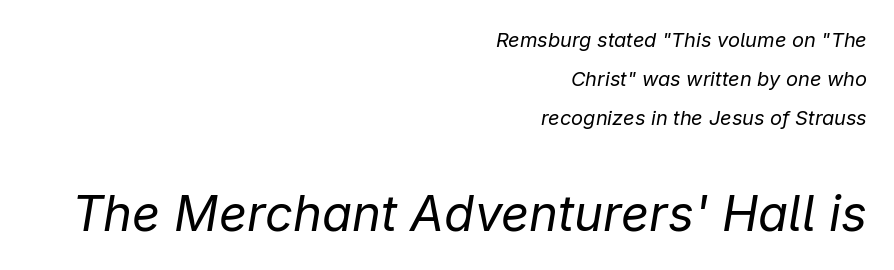
Q: Is the text bold? A: No.
Q: Is the text italic (slanted)? A: Yes, it leans right by about 9 degrees.
Q: Is the text underlined? A: No.
Q: How is the paragraph aligned? A: Right-aligned.
Q: Is the spacing between letters normal or unusually wide? A: Normal.
Q: Is the spacing between lines tight, normal or loose? A: Loose.
Q: Which block of text is set in a larger size, the first (top) or the second (bottom)? A: The second (bottom) one.
Q: Width (condensed, normal, or wide)? A: Normal.
Q: Stroke contrast? A: Low.
Q: x-height? A: Medium.
Q: Monospaced? A: No.
